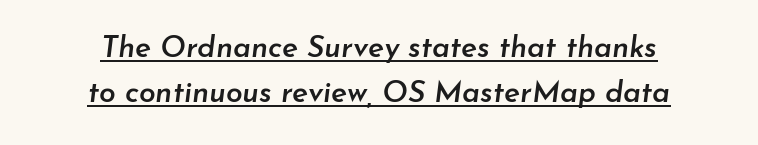
These lines are rendered in a variable-pitch font. The passage shown has conventional tracking throughout. Alignment: centered. Every word sits above its own underline. Rendered with sloped, italic letterforms.
